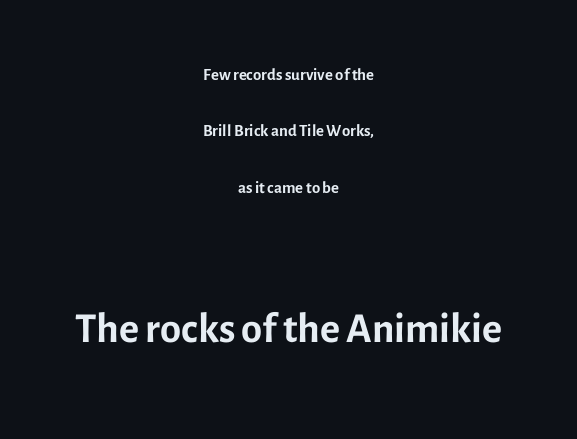
{"serif": "no", "italic": "no", "bold": "no", "weight": "regular", "width": "normal", "x_height": "medium", "monospaced": "no", "underline": "no", "align": "center", "line_spacing": "loose", "line_spacing_ratio": 2.35, "letter_spacing": "normal", "letter_spacing_em": 0.0, "larger_block": "second", "size_ratio": 2.54, "glyph_px": 61}
